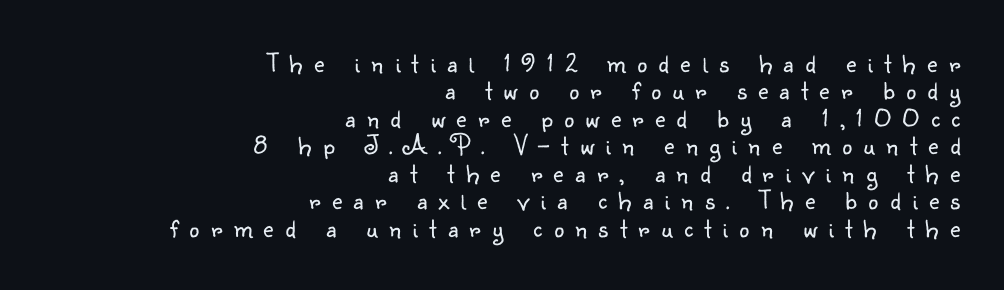
Q: Is the text bold? A: No.
Q: Is the text italic (slanted)? A: No, it is upright.
Q: Is the typeface a serif or a sans-serif typeface? A: Sans-serif.
Q: Is the text underlined? A: No.
Q: How is the paragraph aligned? A: Right-aligned.
Q: Is the spacing between letters normal or unusually wide? A: Unusually wide.
Q: Is the spacing between lines tight, normal or loose? A: Tight.
Q: Width (condensed, normal, or wide)? A: Normal.
Q: Stroke contrast? A: Low.
Q: x-height? A: Small.
Q: Monospaced? A: No.
